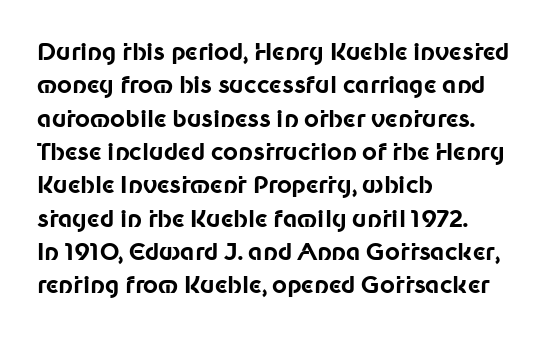
Every letter is thick-stroked: bold, no question. The space directly below the letters is spotless. How would I describe the line gaps? Plain and ordinary. A classic flush-left, rag-right setting is used for this passage. The specimen reads as upright at a glance.
